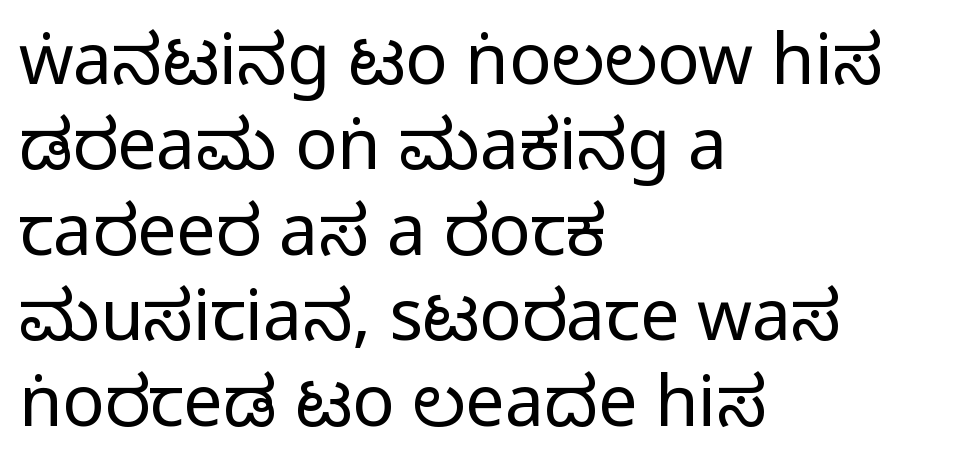
Q: Is the text italic (slanted)? A: No, it is upright.
Q: Is the typeface a serif or a sans-serif typeface? A: Sans-serif.
Q: Is the text underlined? A: No.
Q: How is the paragraph aligned? A: Left-aligned.
Q: Is the spacing between letters normal or unusually wide? A: Normal.
Q: Width (condensed, normal, or wide)? A: Condensed.
Q: Stroke contrast? A: Medium.
Q: Monospaced? A: No.
